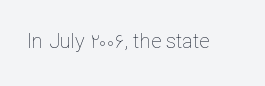
The image shows 20 px text type, upright; set normal letter spacing, not underlined.
